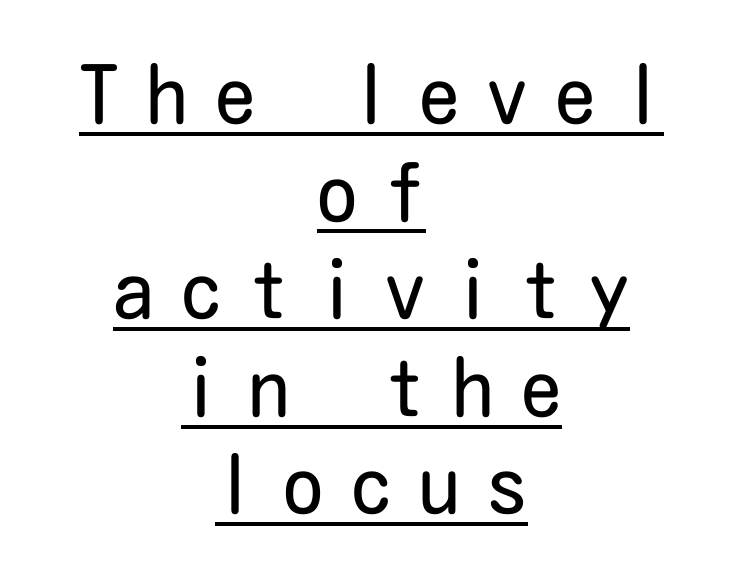
{"serif": "no", "italic": "no", "bold": "no", "weight": "regular", "width": "condensed", "stroke_contrast": "low", "x_height": "medium", "underline": "yes", "align": "center", "line_spacing_ratio": 1.22, "letter_spacing": "wide", "letter_spacing_em": 0.35, "glyph_px": 80}
